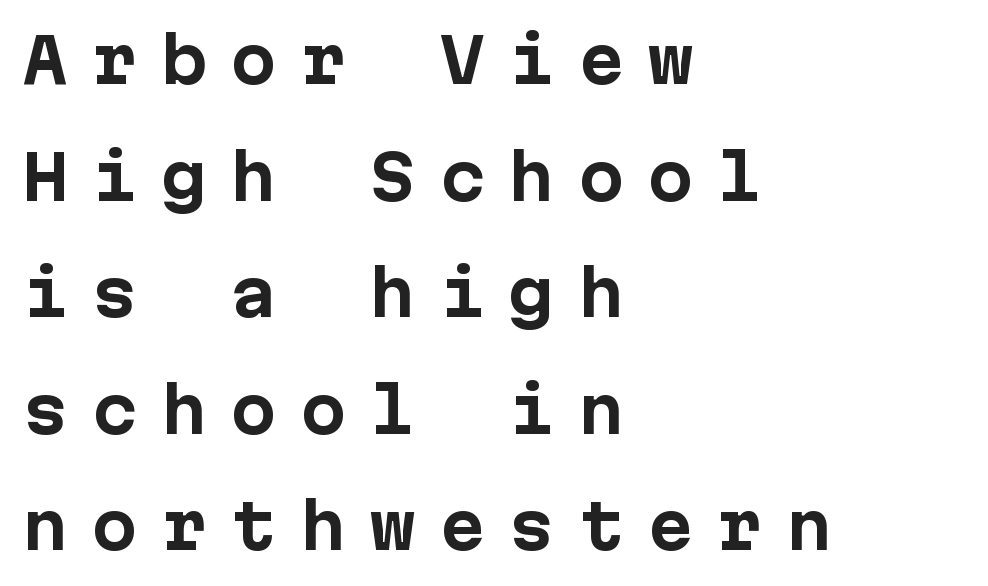
{"serif": "no", "italic": "no", "bold": "yes", "weight": "bold", "width": "normal", "stroke_contrast": "low", "x_height": "medium", "monospaced": "yes", "underline": "no", "align": "left", "line_spacing_ratio": 1.88, "letter_spacing": "wide", "letter_spacing_em": 0.37, "glyph_px": 62}
